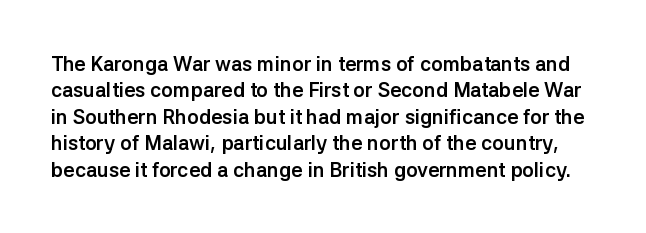
The image shows 20 px bold type, upright; set normal line spacing (1.32x), normal letter spacing, not underlined.
